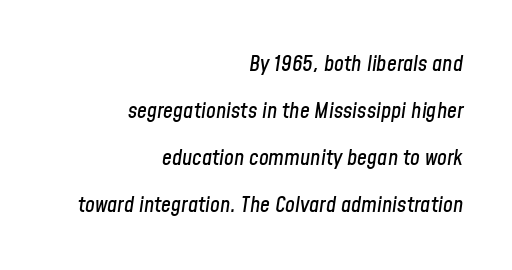
Q: Is the text italic (slanted)? A: Yes, it leans right by about 8 degrees.
Q: Is the text underlined? A: No.
Q: How is the paragraph aligned? A: Right-aligned.
Q: Is the spacing between letters normal or unusually wide? A: Normal.
Q: Is the spacing between lines tight, normal or loose? A: Loose.
